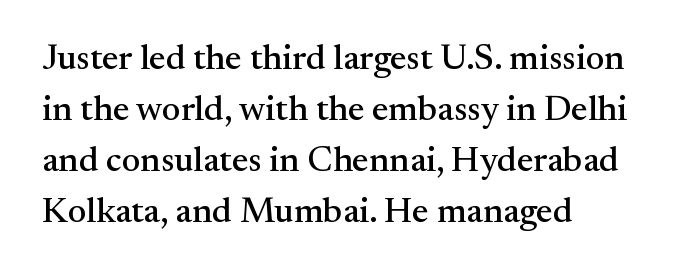
Q: Is the text italic (slanted)? A: No, it is upright.
Q: Is the typeface a serif or a sans-serif typeface? A: Serif.
Q: Is the text underlined? A: No.
Q: How is the paragraph aligned? A: Left-aligned.
Q: Is the spacing between letters normal or unusually wide? A: Normal.
Q: Is the spacing between lines tight, normal or loose? A: Normal.
Q: Width (condensed, normal, or wide)? A: Normal.
Q: Stroke contrast? A: Medium.
Q: x-height? A: Small.
Q: Monospaced? A: No.
